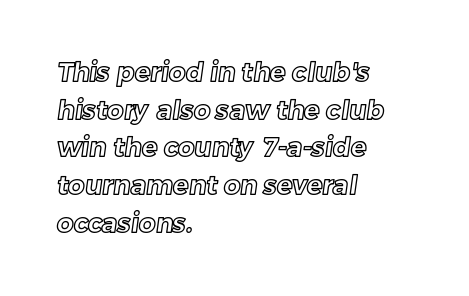
Line beginnings align vertically; line endings do not. Baseline-to-baseline distance is the conventional proportion of letter height. Does extra space separate the letters? No, they use regular spacing. Each row of text sits above clean, open space.
